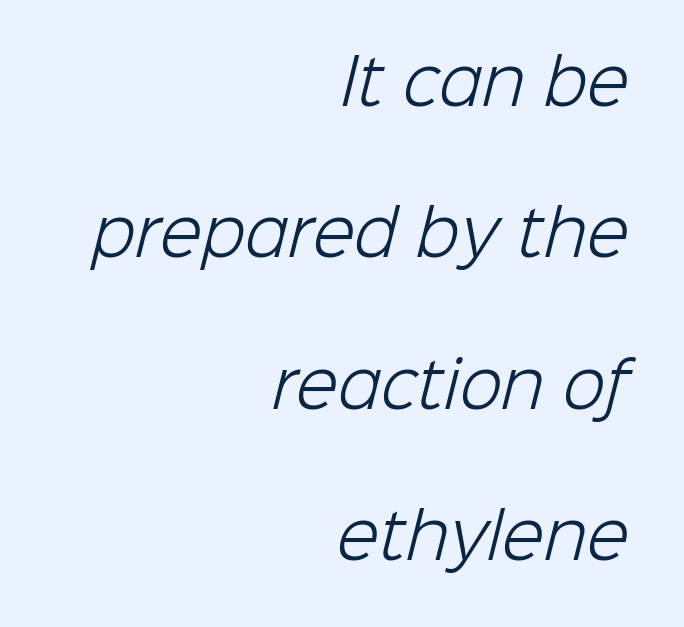
Think of a printed novel: that variable character pitch is what you see here. Is this a sans? Yes — the strokes have no serifs. Descenders hang freely into open space. The typeface has the unassuming heft of standard copy or less.
